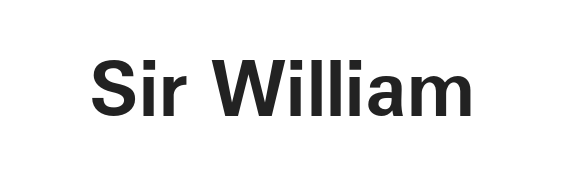
Ascenders rise straight up at ninety degrees. Has an underline been added? It has not. Is this a fixed-width face? No — the glyphs have proportional, varying widths. No extra tracking has been applied to these lines. Font category for this specimen: sans-serif.
